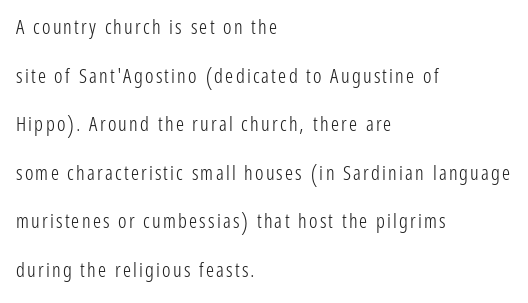
{"italic": "no", "bold": "no", "underline": "no", "align": "left", "line_spacing": "loose", "line_spacing_ratio": 2.43, "glyph_px": 20}
